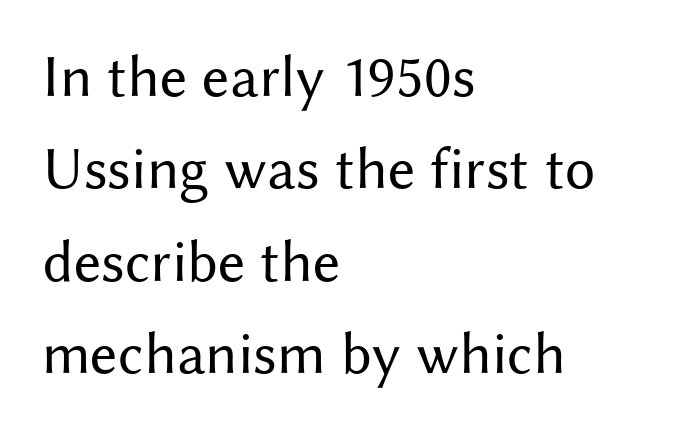
Q: Is the text bold? A: No.
Q: Is the text italic (slanted)? A: No, it is upright.
Q: Is the typeface a serif or a sans-serif typeface? A: Sans-serif.
Q: Is the text underlined? A: No.
Q: How is the paragraph aligned? A: Left-aligned.
Q: Is the spacing between letters normal or unusually wide? A: Normal.
Q: Is the spacing between lines tight, normal or loose? A: Normal.
Q: Width (condensed, normal, or wide)? A: Normal.
Q: Stroke contrast? A: Medium.
Q: x-height? A: Medium.
Q: Monospaced? A: No.
